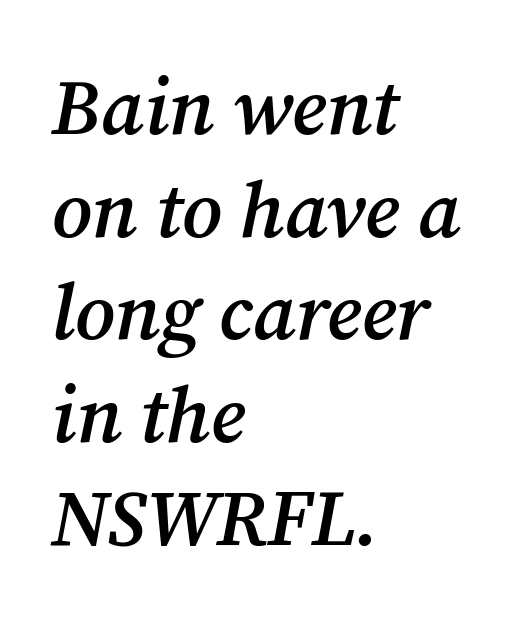
The words here are not underlined. Observe the lean: these are italic letterforms. Letterform terminals end in serifs throughout the passage. Typeset ragged right — the left edge is the straight one. The glyphs have the mass of a demibold cut, below bold.
